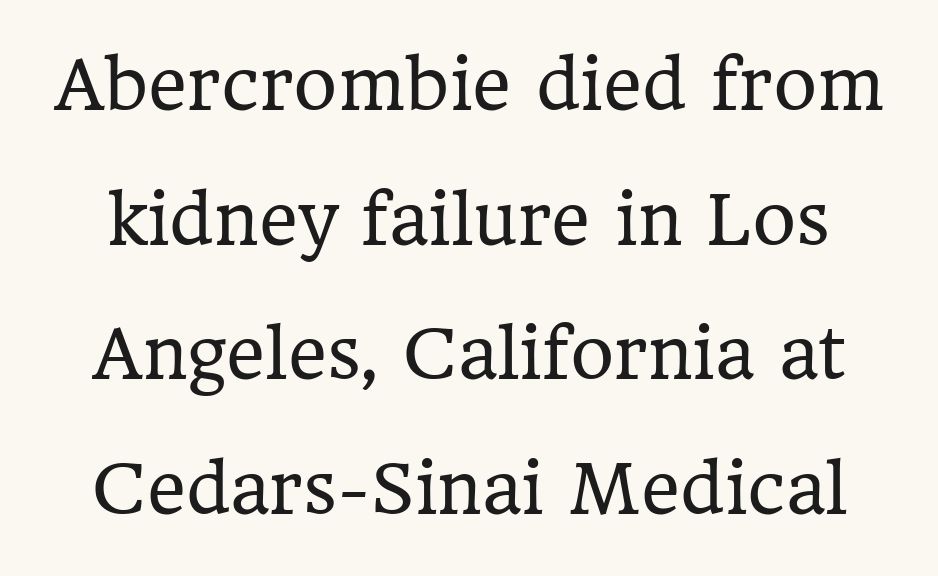
Type style note: has serifs. Italic: no, the glyphs are upright roman. Looks like regular typesetting: each glyph gets only the width it needs. The horizontal fit of the characters is conventional and even. The face looks like a standard text weight, possibly lighter. The rendering uses a large line-height, opening up the rows.
